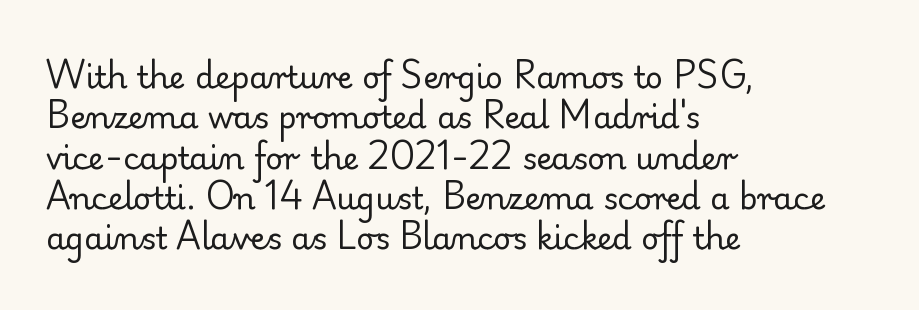
The image shows 31 px regular-weight serif type, upright; set left-aligned, normal line spacing (1.3x), normal letter spacing, not underlined; low stroke contrast and a small x-height.
